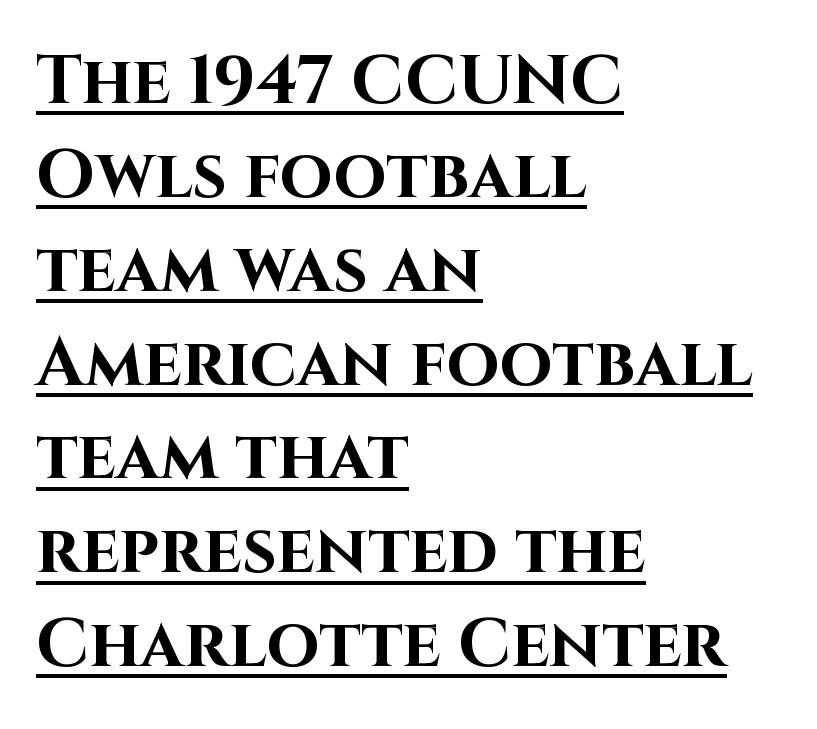
The image shows 68 px bold sans-serif type, upright; set left-aligned, normal line spacing (1.38x), normal letter spacing, underlined; high stroke contrast and a large x-height.
